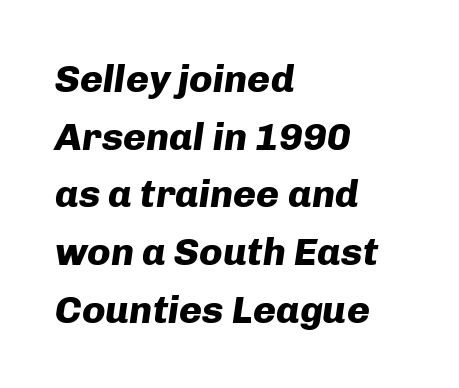
There's an unmistakable incline to the writing here. In CSS terms this would be text-align: left. Thick stems and heavy bowls — unmistakably bold. The gap between lines stays unmarked. Varying glyph widths throughout — classic text-font behaviour.
